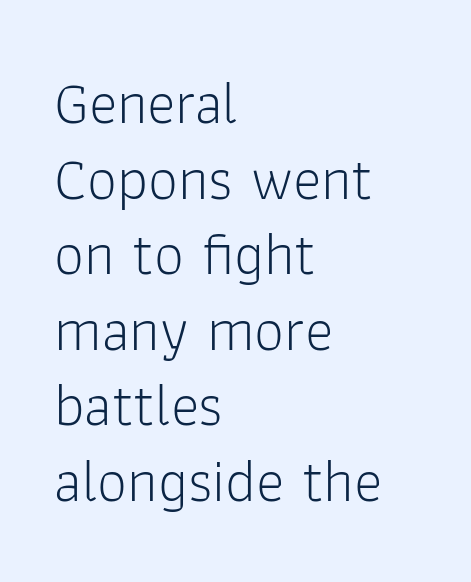
Q: Is the text bold? A: No.
Q: Is the text italic (slanted)? A: No, it is upright.
Q: Is the typeface a serif or a sans-serif typeface? A: Sans-serif.
Q: Is the text underlined? A: No.
Q: How is the paragraph aligned? A: Left-aligned.
Q: Is the spacing between letters normal or unusually wide? A: Normal.
Q: Is the spacing between lines tight, normal or loose? A: Normal.
Q: Width (condensed, normal, or wide)? A: Normal.
Q: Stroke contrast? A: Low.
Q: x-height? A: Medium.
Q: Monospaced? A: No.
